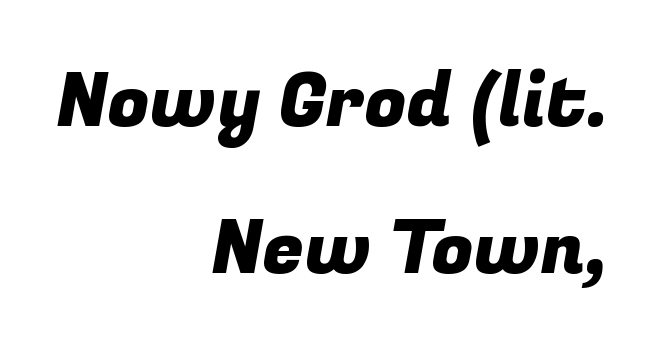
The passage shown is typed in a proportional face where columns would drift. These lines are composed in type without serifs. Is there much room between lines? Yes — plenty of vertical air separates them. The ragged edge is on the left, which tells us the setting is flush right. Any mark beneath the type? The region is blank. How are the letters spaced? Ordinarily, with no added tracking.
